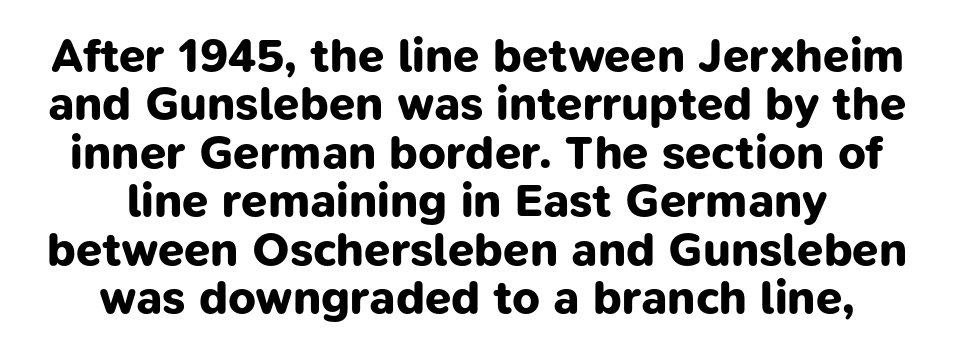
{"serif": "no", "bold": "yes", "weight": "bold", "width": "normal", "stroke_contrast": "low", "x_height": "medium", "monospaced": "no", "underline": "no", "align": "center", "line_spacing": "tight", "line_spacing_ratio": 1.03, "letter_spacing": "normal", "letter_spacing_em": 0.0, "glyph_px": 47}
